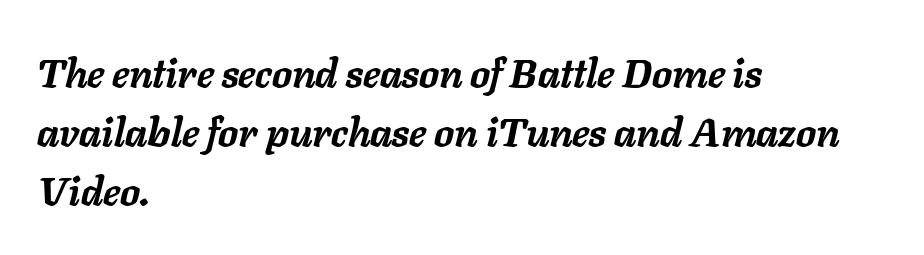
The image shows 40 px semibold type, italic (leaning right); set left-aligned, normal line spacing (1.47x), normal letter spacing, not underlined; low stroke contrast and a medium x-height.
